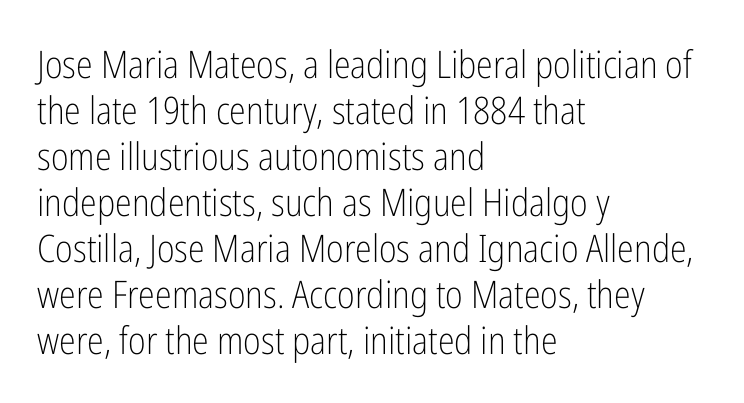
Ordinary non-slanted type is in use. The rendering uses natural spacing where letterforms have individual widths. Descender tails drop into unmarked territory. Visually the block forms a straight wall on the left and a jagged coastline on the right. This rendering leaves character spacing at its baseline value. Font category for this specimen: sans-serif.
